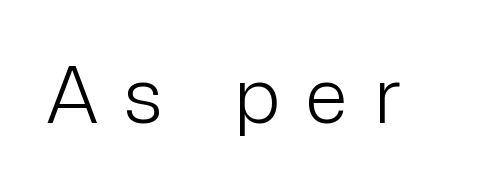
{"serif": "no", "italic": "no", "bold": "no", "weight": "light", "width": "normal", "stroke_contrast": "low", "x_height": "medium", "monospaced": "no", "underline": "no", "letter_spacing": "wide", "letter_spacing_em": 0.34, "glyph_px": 78}
